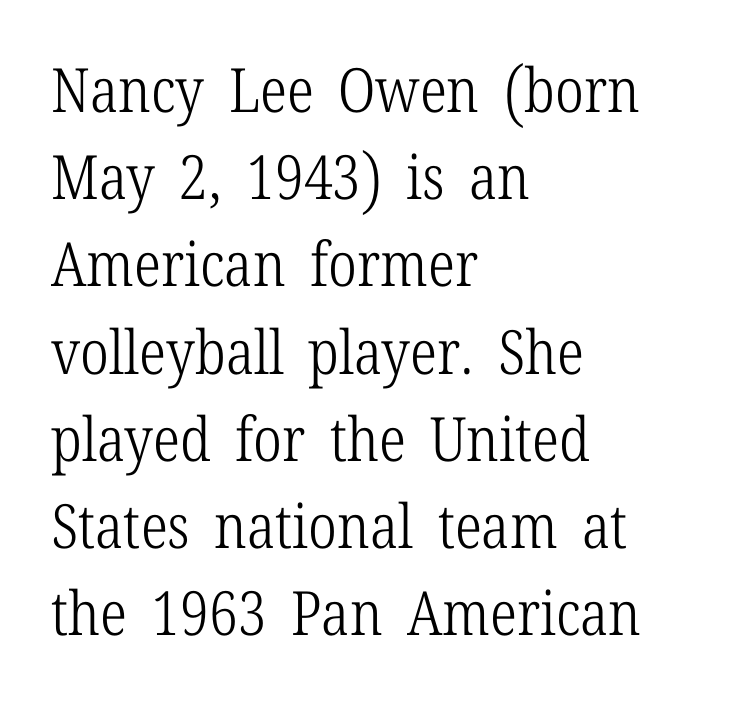
These lines sit exactly where default settings would place them. Reading down the block, your eye returns to a fixed left position each line. Plain, unruled lines of type. I'd call this a serif setting — the letters wear small feet. The typesetting does not lean heavy: it is not bold.
